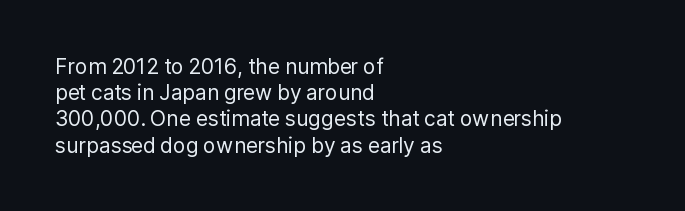
Does extra space separate the letters? No, they use regular spacing. Layout note: lines flush left. The area under the type is left untouched. This reads as an unemphasized weight, regular at the heaviest. This is roman type, the default non-slanted kind. Vertical spacing — default.
